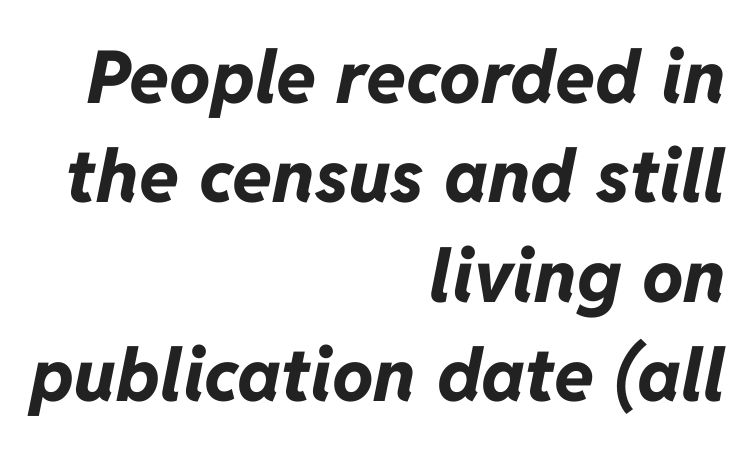
Is this a fixed-width face? No — the glyphs have proportional, varying widths. Nobody touched the tracking dial on this one. Each line ends at the same right margin while the left side varies. The passage shown leans; its letterforms are oblique. Decoration check: the copy has no underline. The vertical gap from one line to the next is medium.
